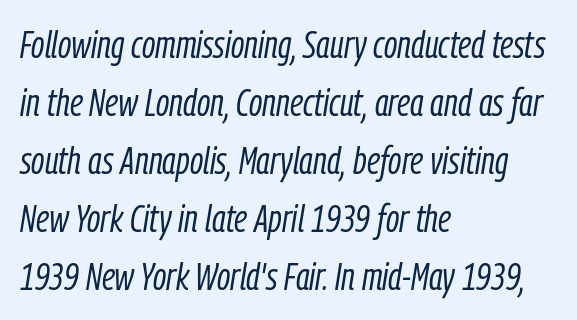
The image shows 39 px light, condensed type, italic (leaning right); set left-aligned, normal line spacing (1.49x), normal letter spacing, not underlined; low stroke contrast and a medium x-height.
